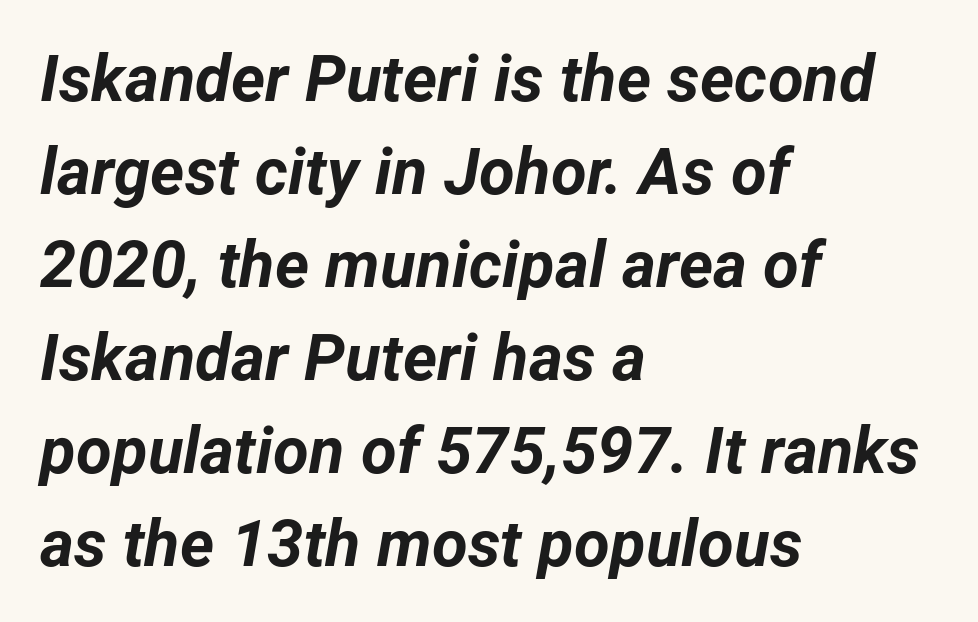
{"italic": "yes", "lean": "right", "slant_degrees": 12, "bold": "yes", "weight": "bold", "width": "normal", "stroke_contrast": "low", "x_height": "medium", "monospaced": "no", "underline": "no", "align": "left", "line_spacing": "normal", "line_spacing_ratio": 1.43, "letter_spacing": "normal", "letter_spacing_em": 0.0, "glyph_px": 65}
